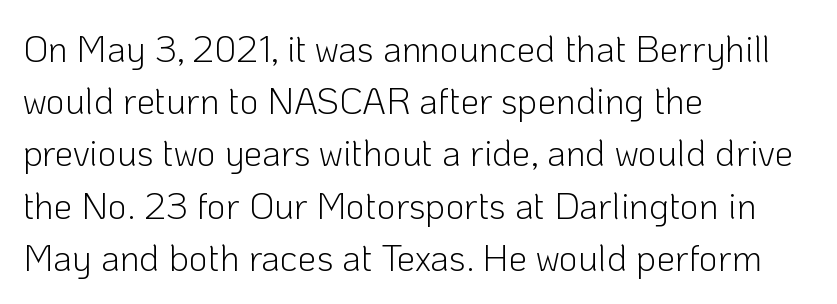
{"serif": "no", "italic": "no", "bold": "no", "weight": "light", "width": "normal", "stroke_contrast": "low", "x_height": "medium", "monospaced": "no", "underline": "no", "align": "left", "line_spacing": "normal", "line_spacing_ratio": 1.41, "letter_spacing": "normal", "letter_spacing_em": 0.0, "glyph_px": 37}
